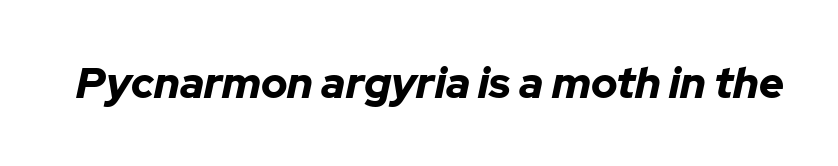
Q: Is the text bold? A: Yes.
Q: Is the text italic (slanted)? A: Yes, it leans right by about 12 degrees.
Q: Is the text underlined? A: No.
Q: Is the spacing between letters normal or unusually wide? A: Normal.
Q: Width (condensed, normal, or wide)? A: Normal.
Q: Stroke contrast? A: Low.
Q: x-height? A: Medium.
Q: Monospaced? A: No.
